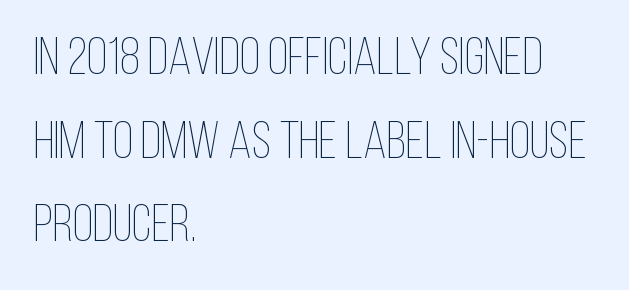
{"italic": "no", "bold": "no", "weight": "thin", "width": "condensed", "stroke_contrast": "low", "x_height": "large", "monospaced": "no", "underline": "no", "align": "left", "line_spacing": "normal", "line_spacing_ratio": 1.58, "letter_spacing": "normal", "letter_spacing_em": 0.0, "glyph_px": 53}
